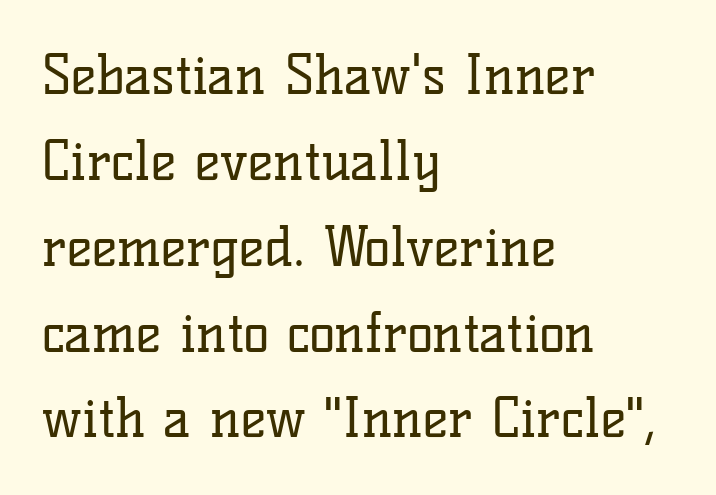
These glyphs show unthickened strokes, regular width or finer. A clean baseline with only descenders dipping below it. Designer's note — italics off, roman on. The letterforms sit shoulder to shoulder at normal distance. Which margin do the lines hug? The left one — the right edge is uneven.
